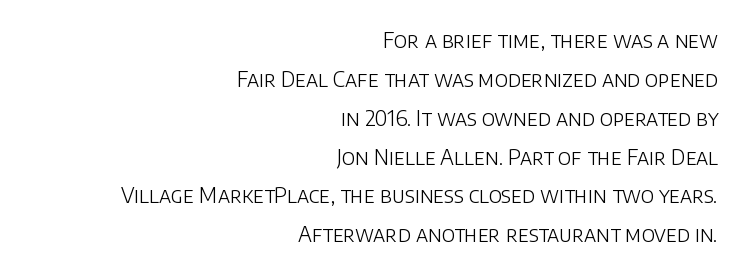
The image shows 21 px text type, upright; set right-aligned, line spacing 1.85x, normal letter spacing, not underlined.
